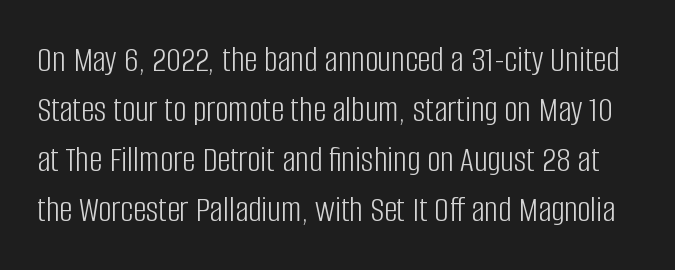
{"serif": "no", "italic": "no", "bold": "no", "weight": "light", "width": "condensed", "stroke_contrast": "low", "x_height": "large", "monospaced": "no", "underline": "no", "line_spacing": "normal", "line_spacing_ratio": 1.35, "letter_spacing": "normal", "letter_spacing_em": 0.0, "glyph_px": 37}
